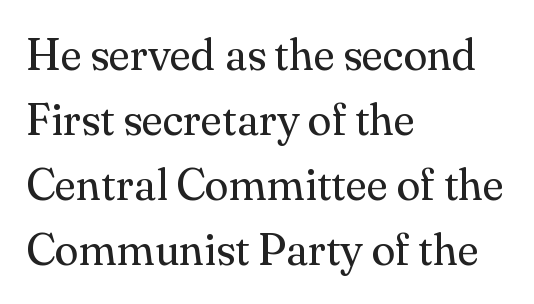
Each letter's strokes conclude with small projecting serifs. If you measured baseline to baseline, you'd find a middling distance. Italic: no, the glyphs are upright roman. Bold? No — there's no thickening of the strokes.
